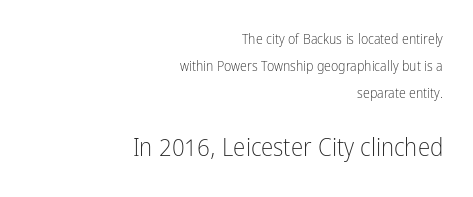
The image shows 25 px text type, upright; set right-aligned, loose line spacing (1.93x), normal letter spacing, not underlined; the second (bottom) block is 1.79x larger.
